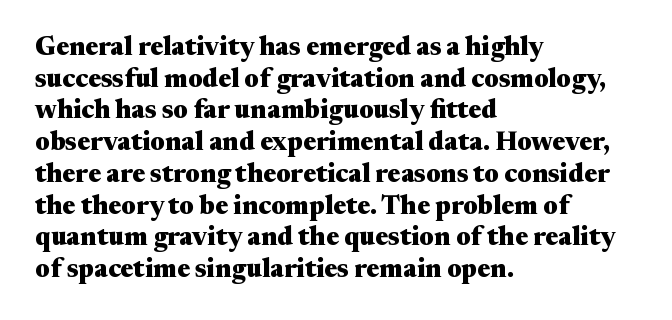
Q: Is the text bold? A: Yes.
Q: Is the text italic (slanted)? A: No, it is upright.
Q: Is the text underlined? A: No.
Q: How is the paragraph aligned? A: Left-aligned.
Q: Is the spacing between letters normal or unusually wide? A: Normal.
